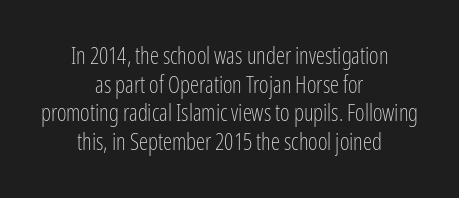
{"italic": "no", "bold": "no", "underline": "no", "align": "center", "line_spacing": "normal", "line_spacing_ratio": 1.25, "letter_spacing": "normal", "letter_spacing_em": 0.0, "glyph_px": 23}
